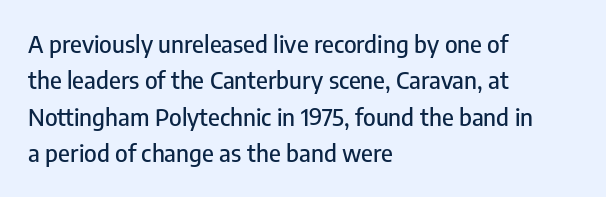
{"italic": "no", "underline": "no", "align": "left", "line_spacing": "normal", "line_spacing_ratio": 1.52, "letter_spacing": "normal", "letter_spacing_em": 0.0, "glyph_px": 24}
